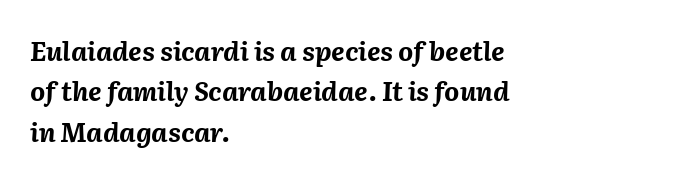
Q: Is the text bold? A: Yes.
Q: Is the text italic (slanted)? A: Yes, it leans right by about 2 degrees.
Q: Is the text underlined? A: No.
Q: How is the paragraph aligned? A: Left-aligned.
Q: Is the spacing between letters normal or unusually wide? A: Normal.
Q: Is the spacing between lines tight, normal or loose? A: Normal.
